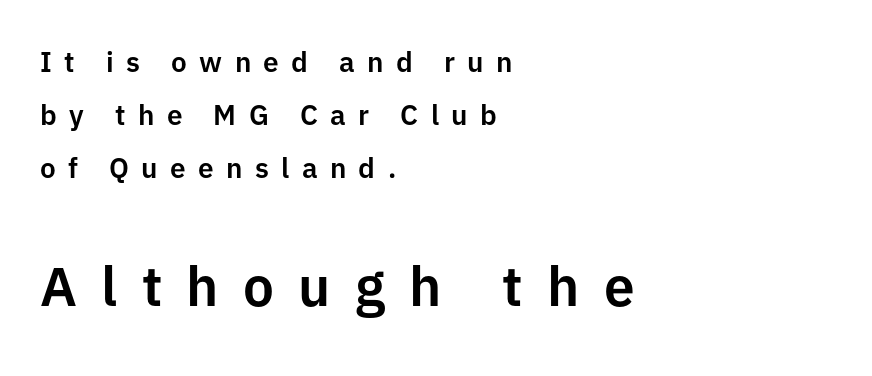
Plain, unruled lines of type. In this sample the second text group is rendered at the bigger scale. Quick note: interline space is abundant. Letterform terminals end flat and unadorned throughout the passage. In CSS terms this would be text-align: left. Designer's note — italics off, roman on.
